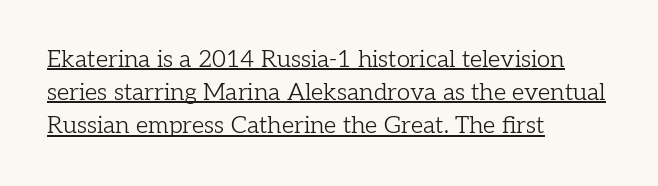
Q: Is the text bold? A: No.
Q: Is the text italic (slanted)? A: No, it is upright.
Q: Is the text underlined? A: Yes.
Q: How is the paragraph aligned? A: Left-aligned.
Q: Is the spacing between letters normal or unusually wide? A: Normal.
Q: Is the spacing between lines tight, normal or loose? A: Normal.
